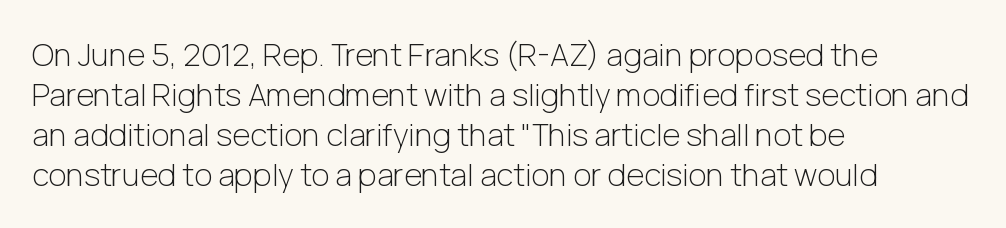
Grotesque or geometric, the face here clearly has no serifs. If you drew a ruler down the left edge, every line would touch it. This sample has the flowing, uneven cadence of proportional lettering. The area under the type is left untouched.
